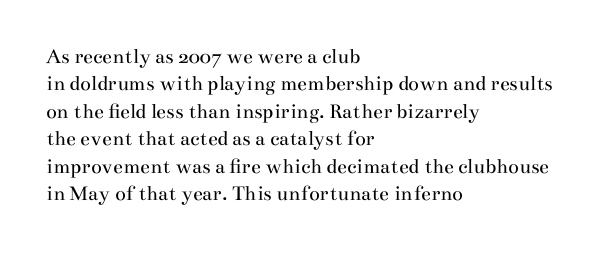
Q: Is the text bold? A: No.
Q: Is the text italic (slanted)? A: No, it is upright.
Q: Is the text underlined? A: No.
Q: How is the paragraph aligned? A: Left-aligned.
Q: Is the spacing between letters normal or unusually wide? A: Normal.
Q: Is the spacing between lines tight, normal or loose? A: Normal.
